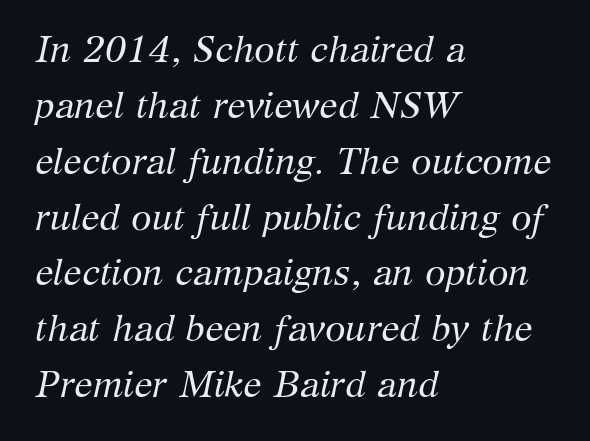
An italicized treatment has been applied to the whole sample. Descender tails drop into unmarked territory. Line starts are locked; line ends wander. Leading matches the norm, producing a regular column. The type family on display is of the serif kind.
